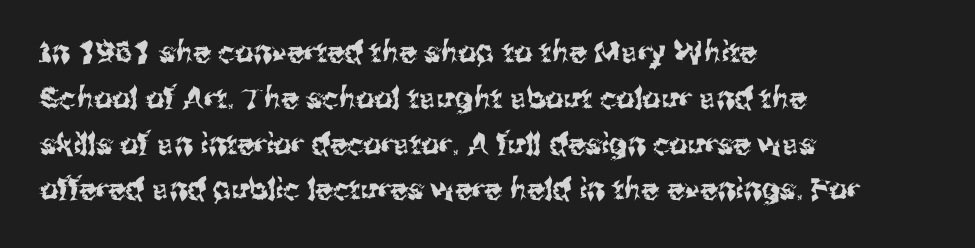
Q: Is the text italic (slanted)? A: No, it is upright.
Q: Is the typeface a serif or a sans-serif typeface? A: Sans-serif.
Q: Is the text underlined? A: No.
Q: How is the paragraph aligned? A: Left-aligned.
Q: Is the spacing between letters normal or unusually wide? A: Normal.
Q: Is the spacing between lines tight, normal or loose? A: Normal.
Q: Width (condensed, normal, or wide)? A: Normal.
Q: Stroke contrast? A: Medium.
Q: x-height? A: Medium.
Q: Monospaced? A: No.
